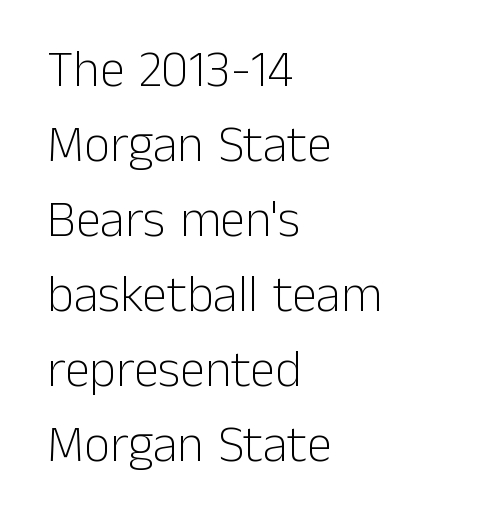
The image shows 51 px light sans-serif type, upright; set left-aligned, normal line spacing (1.47x), normal letter spacing, not underlined; low stroke contrast and a medium x-height.
